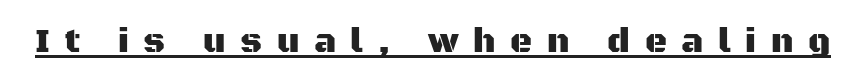
The face used here is proportionally spaced, like ordinary book or web type. What stands out about the letter spacing? Its width — letters are far apart. A sans-serif font was chosen for this passage. This is underlined copy, the kind a proofreader might mark for attention. Unlike italic type, these characters show no tilt at all.
